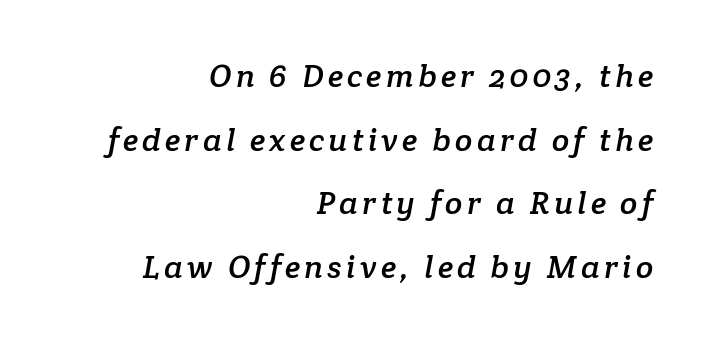
Q: Is the typeface a serif or a sans-serif typeface? A: Serif.
Q: Is the text underlined? A: No.
Q: How is the paragraph aligned? A: Right-aligned.
Q: Is the spacing between lines tight, normal or loose? A: Loose.
Q: Width (condensed, normal, or wide)? A: Normal.
Q: Stroke contrast? A: Low.
Q: x-height? A: Medium.
Q: Monospaced? A: No.
